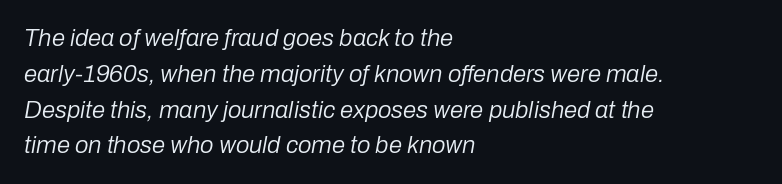
{"italic": "yes", "lean": "right", "slant_degrees": 10, "bold": "no", "underline": "no", "align": "left", "line_spacing": "normal", "line_spacing_ratio": 1.49, "letter_spacing": "normal", "letter_spacing_em": 0.0, "glyph_px": 24}
